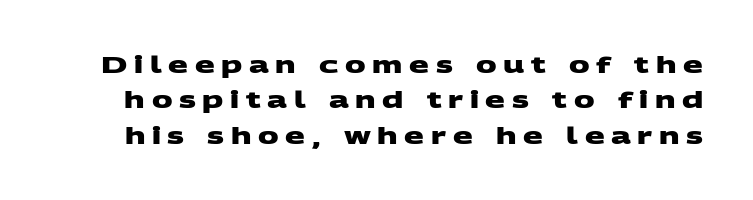
{"bold": "yes", "underline": "no", "line_spacing": "normal", "line_spacing_ratio": 1.54, "letter_spacing": "wide", "letter_spacing_em": 0.29, "glyph_px": 23}
